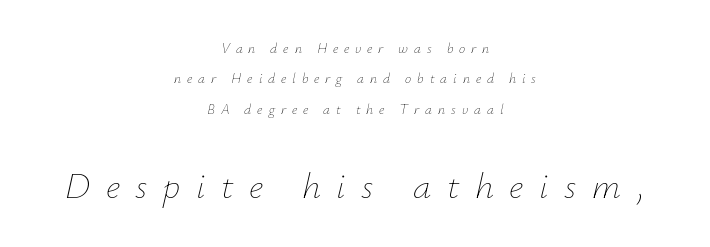
Is the letter spacing exaggerated? Yes — the characters are pushed far apart. If you squint, the bottom block still reads clearly — it's the larger of the two. The rendering uses natural spacing where letterforms have individual widths. Short and long lines alike share a common midpoint. Regarding leading, the lines here are spaced well apart. A quiet, ordinary-to-light weight characterises the typeface.
